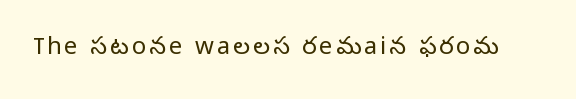
Only glyphs here, with clear space below each row. Posture: upright roman. The font is comparable to plain body text, perhaps lighter.
